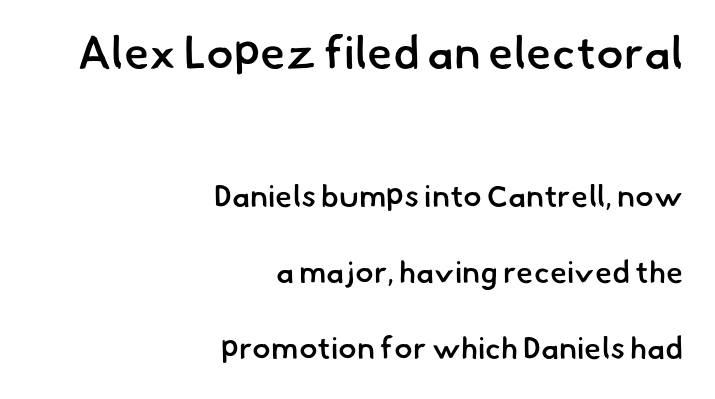
The image shows 46 px semibold sans-serif type; set right-aligned, loose line spacing (2.46x), normal letter spacing, not underlined; the first (top) block is 1.48x larger; low stroke contrast and a small x-height.
